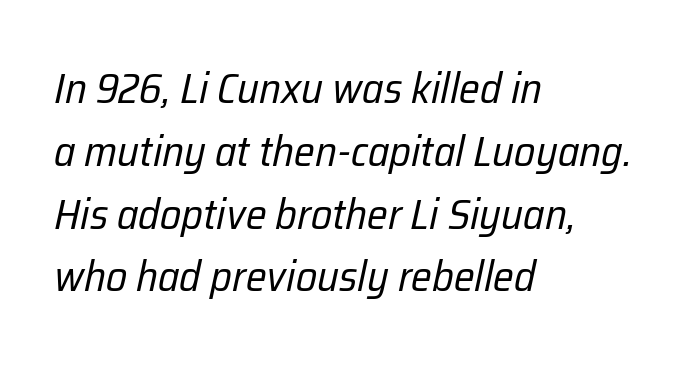
{"italic": "yes", "lean": "right", "slant_degrees": 12, "bold": "no", "weight": "regular", "width": "condensed", "stroke_contrast": "low", "x_height": "medium", "monospaced": "no", "underline": "no", "align": "left", "line_spacing": "normal", "line_spacing_ratio": 1.46, "letter_spacing": "normal", "letter_spacing_em": 0.0, "glyph_px": 43}
